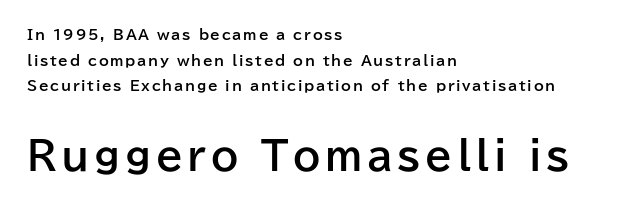
The image shows 39 px bold sans-serif type, upright; set left-aligned, line spacing 1.83x, not underlined; the second (bottom) block is 2.79x larger; low stroke contrast and a medium x-height.
